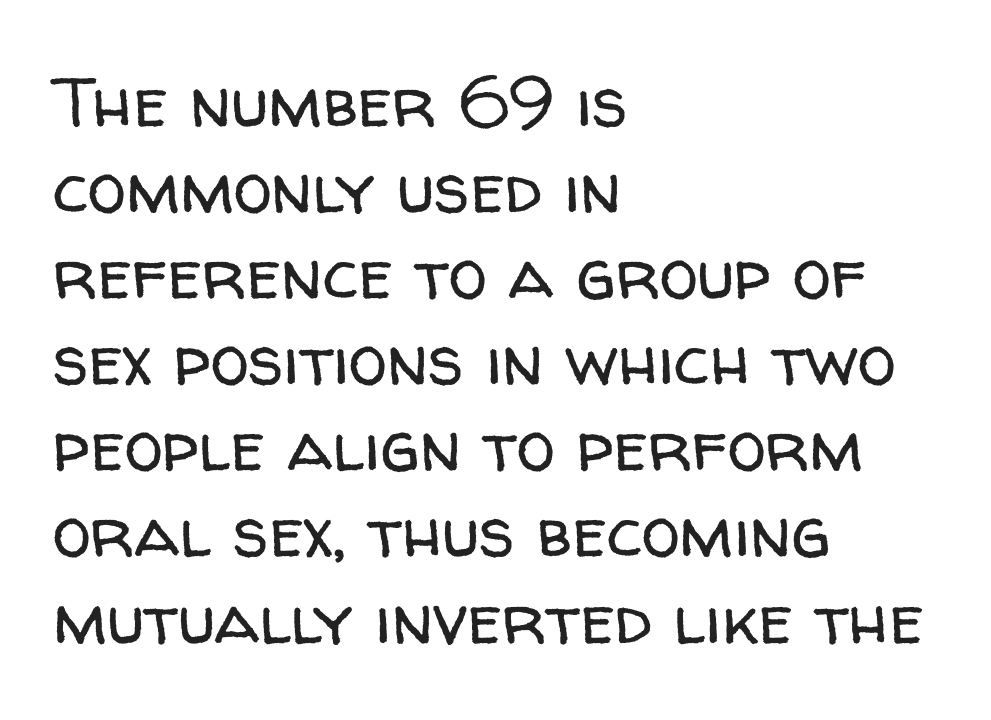
The image shows 70 px regular-weight sans-serif type, upright; set left-aligned, line spacing 1.23x, normal letter spacing, not underlined; low stroke contrast and a medium x-height.
